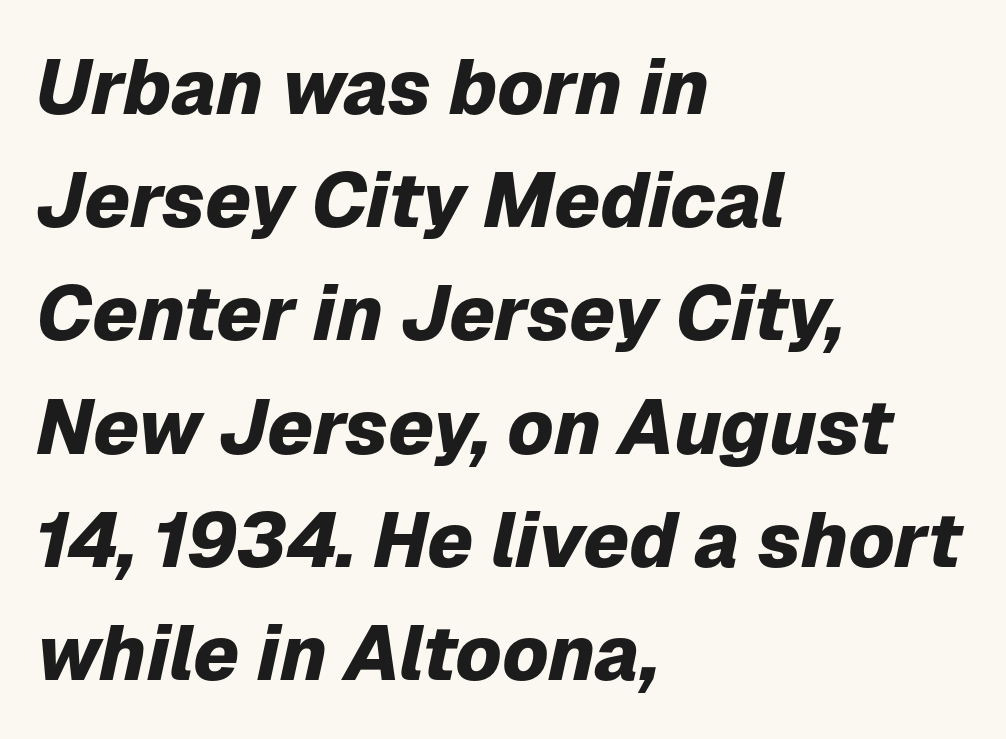
The rendering applies a slant to the glyphs. These words are printed bold, with thick strokes throughout. In terms of letterspacing, this is plain default setting. Do the characters align in a grid? No, the font is proportional.
